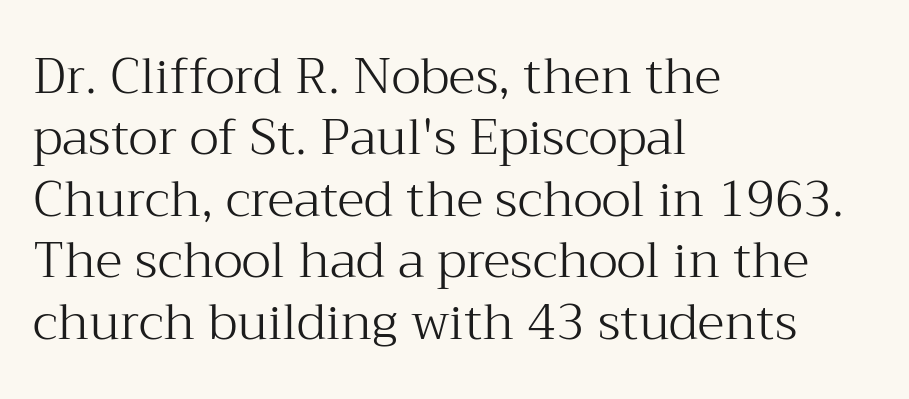
{"serif": "yes", "italic": "no", "bold": "no", "weight": "light", "width": "normal", "stroke_contrast": "medium", "x_height": "medium", "monospaced": "no", "underline": "no", "align": "left", "line_spacing_ratio": 1.23, "letter_spacing": "normal", "letter_spacing_em": 0.0, "glyph_px": 50}
